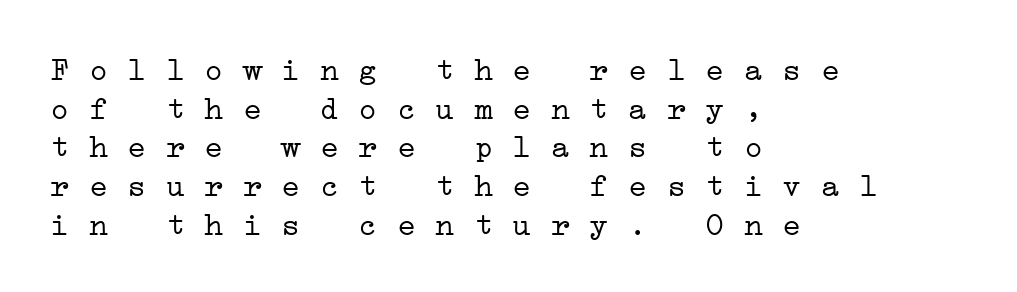
Q: Is the text bold? A: No.
Q: Is the typeface a serif or a sans-serif typeface? A: Serif.
Q: Is the text underlined? A: No.
Q: How is the paragraph aligned? A: Left-aligned.
Q: Is the spacing between letters normal or unusually wide? A: Normal.
Q: Width (condensed, normal, or wide)? A: Wide.
Q: Stroke contrast? A: Low.
Q: x-height? A: Medium.
Q: Monospaced? A: Yes.
